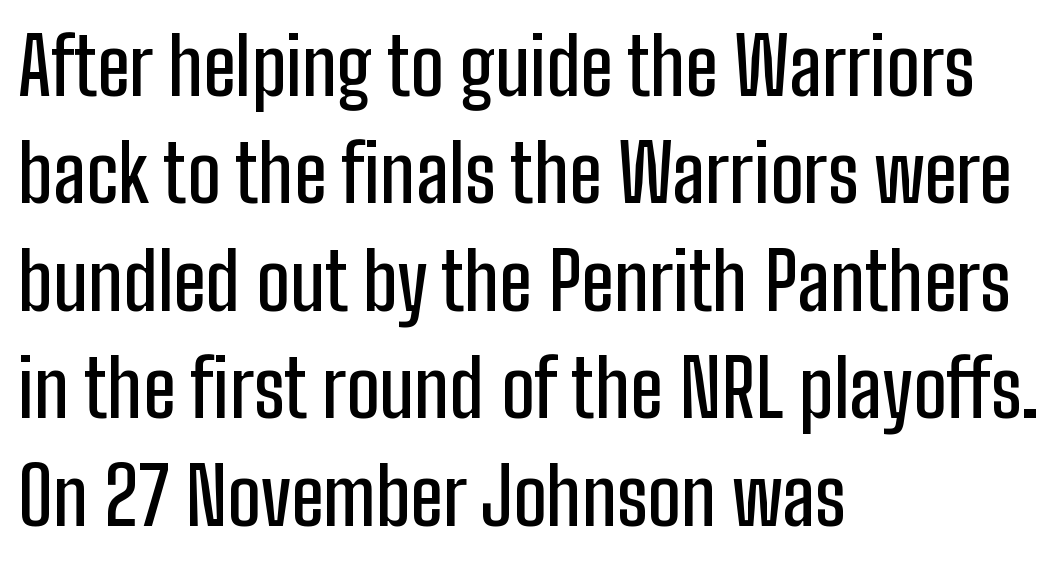
Q: Is the text italic (slanted)? A: No, it is upright.
Q: Is the typeface a serif or a sans-serif typeface? A: Sans-serif.
Q: Is the text underlined? A: No.
Q: How is the paragraph aligned? A: Left-aligned.
Q: Is the spacing between letters normal or unusually wide? A: Normal.
Q: Is the spacing between lines tight, normal or loose? A: Normal.
Q: Width (condensed, normal, or wide)? A: Condensed.
Q: Stroke contrast? A: Low.
Q: x-height? A: Medium.
Q: Monospaced? A: No.
